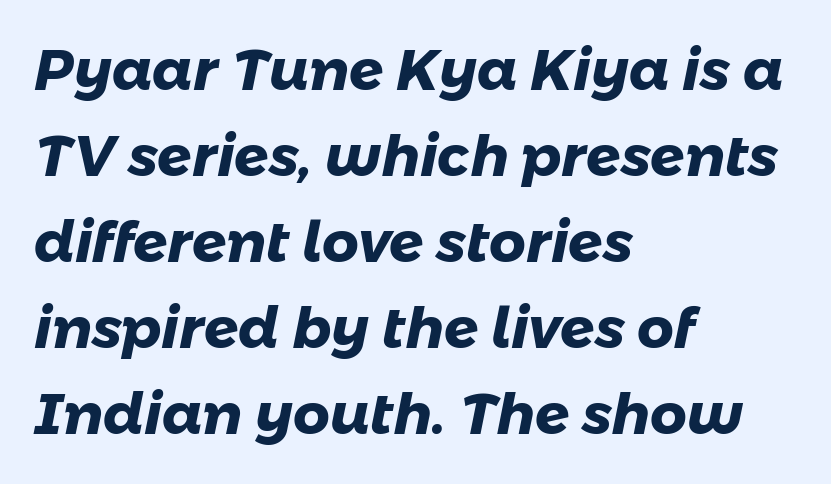
{"serif": "no", "bold": "yes", "weight": "heavy", "width": "normal", "stroke_contrast": "low", "x_height": "medium", "monospaced": "no", "underline": "no", "align": "left", "line_spacing": "normal", "line_spacing_ratio": 1.51, "letter_spacing": "normal", "letter_spacing_em": 0.0, "glyph_px": 57}
